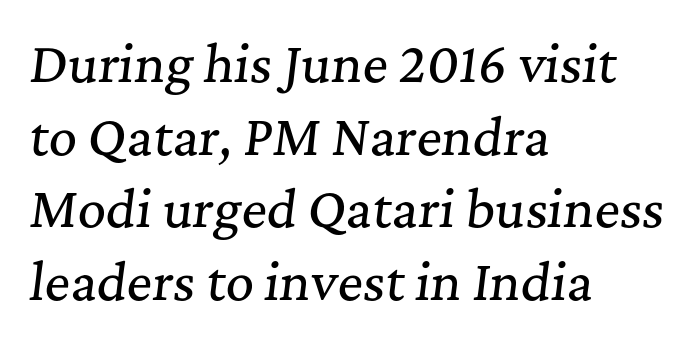
The image shows 49 px serif type, italic (leaning right); set left-aligned, normal line spacing (1.48x), normal letter spacing, not underlined; medium stroke contrast and a medium x-height.
